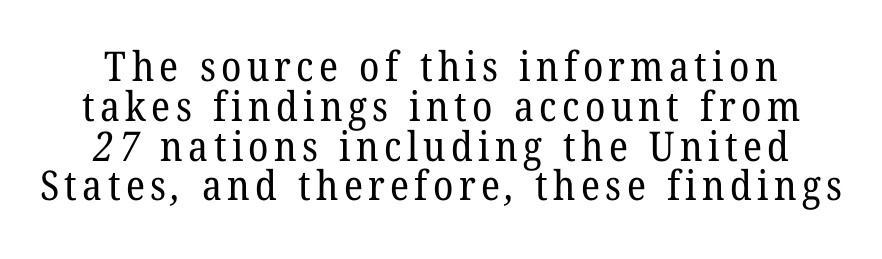
{"serif": "yes", "bold": "no", "weight": "regular", "width": "normal", "stroke_contrast": "low", "x_height": "medium", "monospaced": "no", "underline": "no", "line_spacing": "tight", "line_spacing_ratio": 0.97, "glyph_px": 41}
